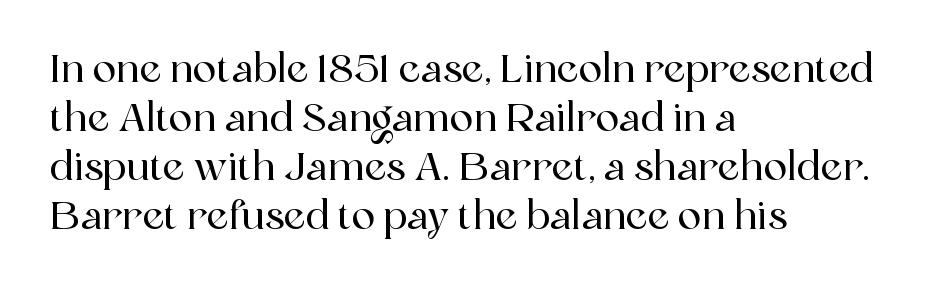
The image shows 39 px serif type, upright; set left-aligned, normal line spacing (1.26x), normal letter spacing, not underlined; a medium x-height.
